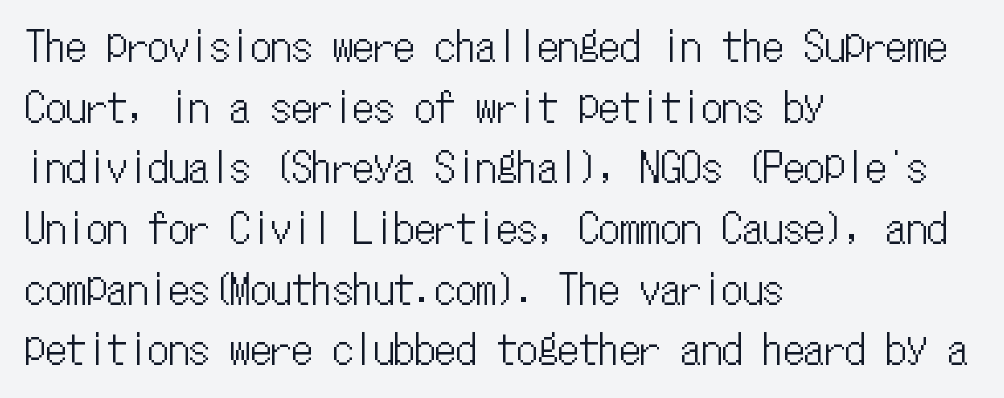
Q: Is the text italic (slanted)? A: No, it is upright.
Q: Is the text underlined? A: No.
Q: How is the paragraph aligned? A: Left-aligned.
Q: Is the spacing between letters normal or unusually wide? A: Normal.
Q: Is the spacing between lines tight, normal or loose? A: Normal.
Q: Width (condensed, normal, or wide)? A: Condensed.
Q: Stroke contrast? A: Low.
Q: x-height? A: Medium.
Q: Monospaced? A: Yes.
